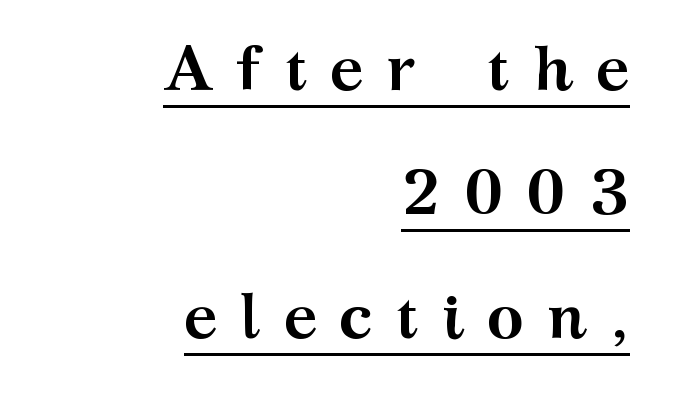
{"serif": "yes", "italic": "no", "bold": "yes", "weight": "semibold", "width": "wide", "stroke_contrast": "medium", "x_height": "medium", "monospaced": "no", "underline": "yes", "align": "right", "line_spacing": "loose", "line_spacing_ratio": 1.97, "letter_spacing": "wide", "letter_spacing_em": 0.36, "glyph_px": 63}
